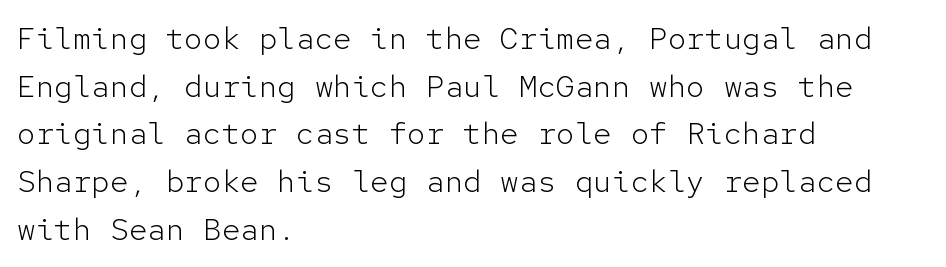
{"serif": "no", "italic": "no", "bold": "no", "weight": "light", "width": "normal", "stroke_contrast": "low", "x_height": "medium", "monospaced": "yes", "underline": "no", "align": "left", "line_spacing": "normal", "line_spacing_ratio": 1.54, "letter_spacing": "normal", "letter_spacing_em": 0.0, "glyph_px": 31}
